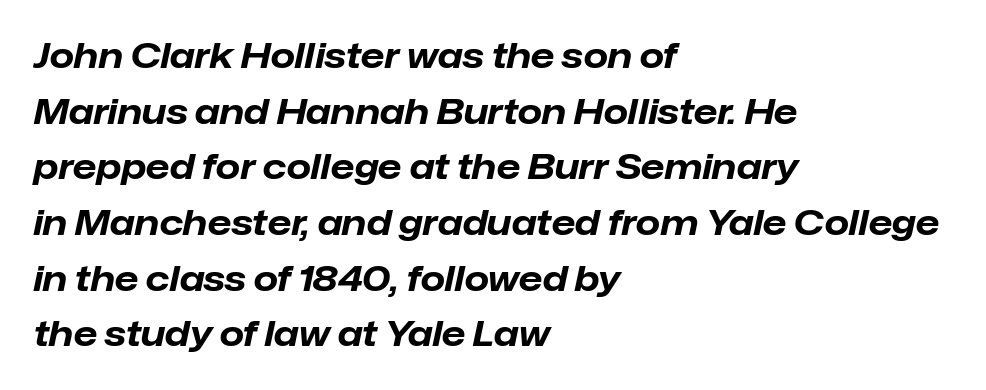
{"italic": "yes", "lean": "right", "slant_degrees": 12, "bold": "yes", "weight": "bold", "width": "normal", "stroke_contrast": "low", "x_height": "medium", "monospaced": "no", "underline": "no", "align": "left", "line_spacing": "normal", "line_spacing_ratio": 1.59, "letter_spacing": "normal", "letter_spacing_em": 0.0, "glyph_px": 35}
